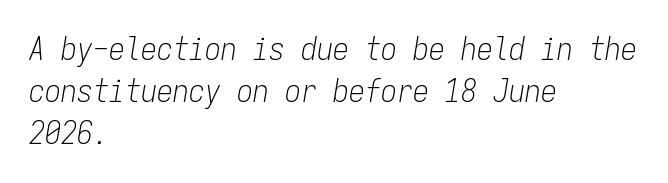
{"italic": "yes", "lean": "right", "slant_degrees": 9, "bold": "no", "weight": "light", "width": "condensed", "stroke_contrast": "low", "x_height": "medium", "monospaced": "yes", "underline": "no", "align": "left", "line_spacing": "normal", "line_spacing_ratio": 1.31, "letter_spacing": "normal", "letter_spacing_em": 0.0, "glyph_px": 32}
